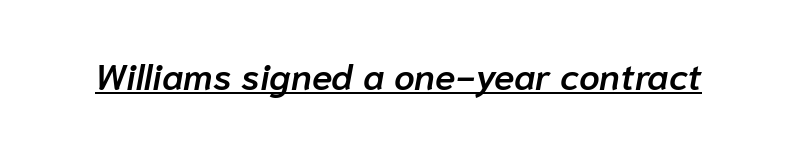
Q: Is the text bold? A: Semi-bold.
Q: Is the text italic (slanted)? A: Yes, it leans right by about 10 degrees.
Q: Is the text underlined? A: Yes.
Q: Is the spacing between letters normal or unusually wide? A: Normal.
Q: Width (condensed, normal, or wide)? A: Normal.
Q: Stroke contrast? A: Low.
Q: x-height? A: Medium.
Q: Monospaced? A: No.
